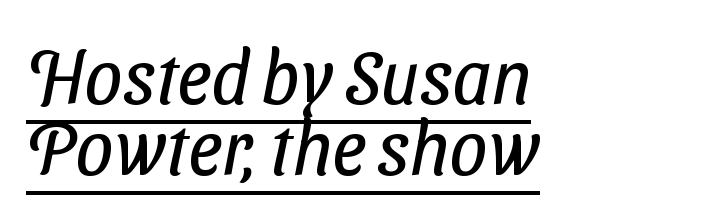
The image shows 75 px regular-weight, condensed sans-serif type; set left-aligned, tight line spacing (0.95x), normal letter spacing, underlined; low stroke contrast and a medium x-height.
